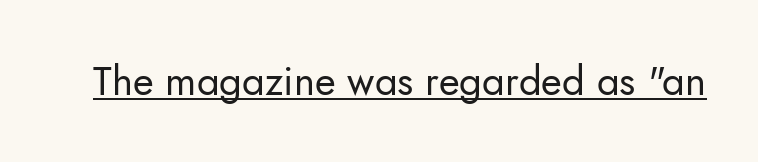
The image shows 40 px regular-weight sans-serif type, upright; set normal letter spacing, underlined; low stroke contrast and a small x-height.
